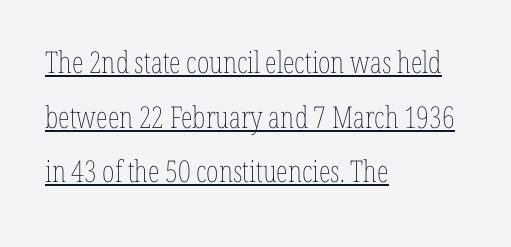
Q: Is the text bold? A: No.
Q: Is the text italic (slanted)? A: No, it is upright.
Q: Is the text underlined? A: Yes.
Q: How is the paragraph aligned? A: Left-aligned.
Q: Is the spacing between letters normal or unusually wide? A: Normal.
Q: Width (condensed, normal, or wide)? A: Condensed.
Q: Stroke contrast? A: Low.
Q: x-height? A: Medium.
Q: Monospaced? A: No.
